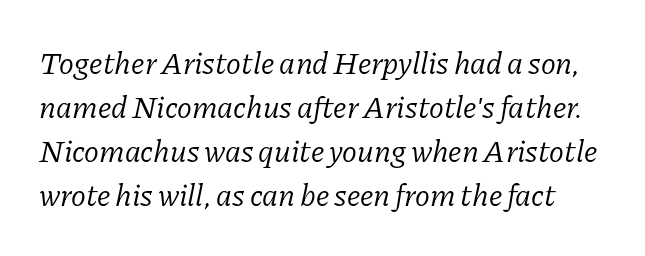
{"serif": "yes", "italic": "yes", "lean": "right", "slant_degrees": 11, "bold": "no", "weight": "light", "width": "normal", "stroke_contrast": "low", "x_height": "medium", "monospaced": "no", "underline": "no", "line_spacing": "normal", "line_spacing_ratio": 1.42, "letter_spacing": "normal", "letter_spacing_em": 0.0, "glyph_px": 31}
